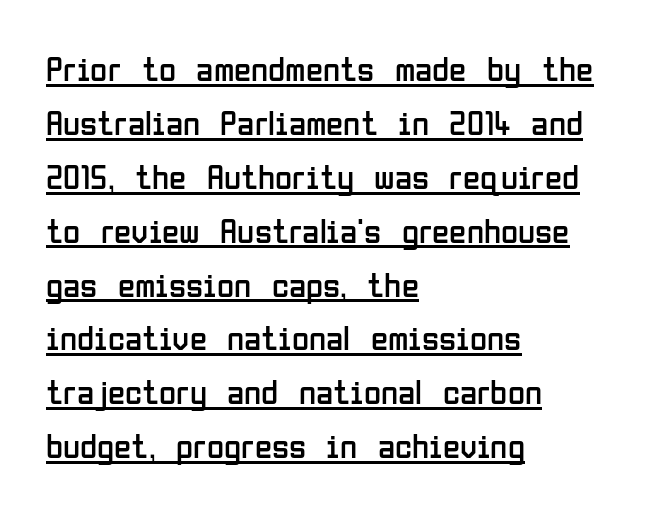
The image shows 35 px regular-weight, condensed sans-serif type, upright; set left-aligned, normal line spacing (1.54x), normal letter spacing, underlined; low stroke contrast and a medium x-height.
